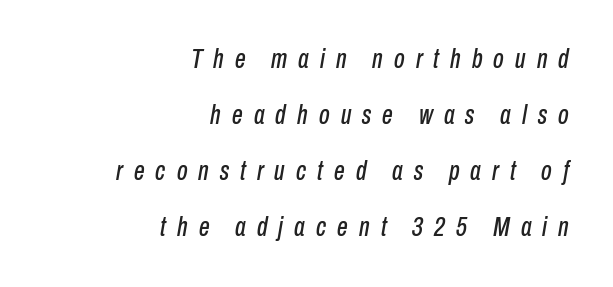
The face used here is rendered with a markedly widened letterfit. Horizontally, the lines are justified to the trailing edge only. The lines are spread far apart with generous leading. The baseline area is clear. The letters are slanted; this is an italic face.
